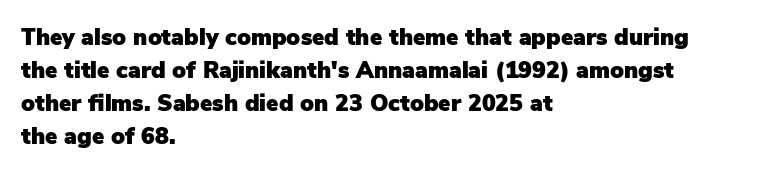
The block of text has a typical density, with ordinary space between rows. Tracking here is standard; glyphs follow each other at the usual distance. The strip under each line holds only bare page. The lettering holds an erect, upright posture throughout. Teacher's note: observe the even left margin — that is flush-left alignment.
